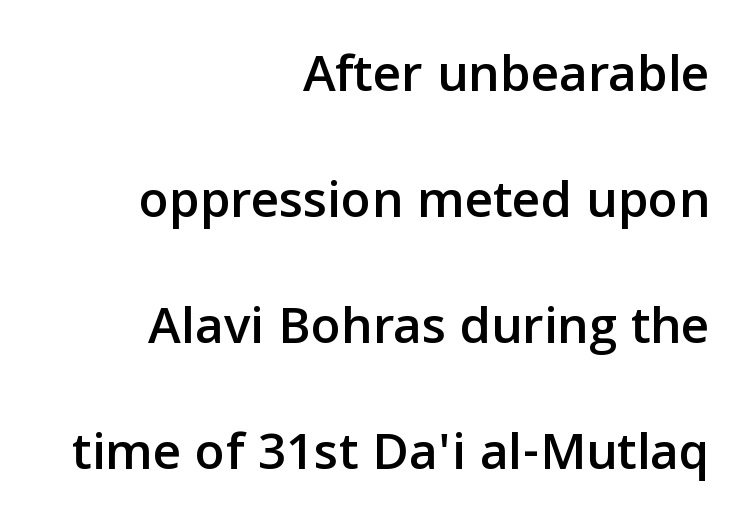
{"serif": "no", "italic": "no", "width": "normal", "stroke_contrast": "low", "x_height": "medium", "monospaced": "no", "underline": "no", "align": "right", "line_spacing": "loose", "line_spacing_ratio": 2.29, "letter_spacing": "normal", "letter_spacing_em": 0.0, "glyph_px": 55}
